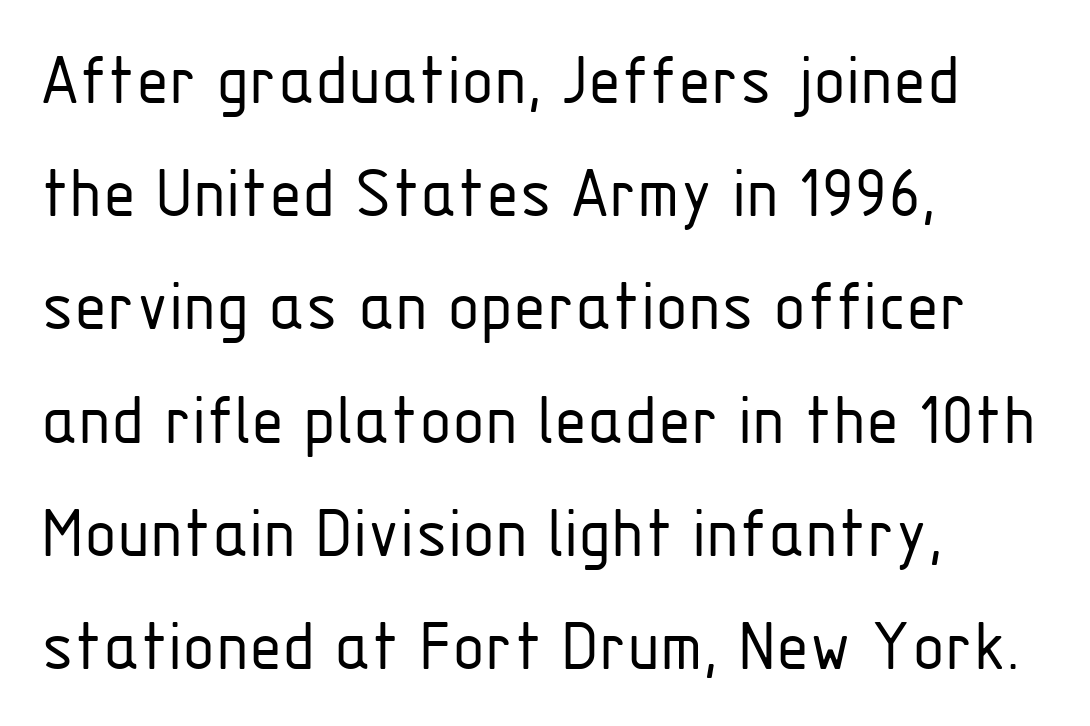
{"serif": "no", "italic": "no", "bold": "no", "weight": "light", "width": "condensed", "stroke_contrast": "low", "x_height": "medium", "monospaced": "no", "underline": "no", "align": "left", "line_spacing": "normal", "line_spacing_ratio": 1.49, "letter_spacing": "normal", "letter_spacing_em": 0.0, "glyph_px": 76}
